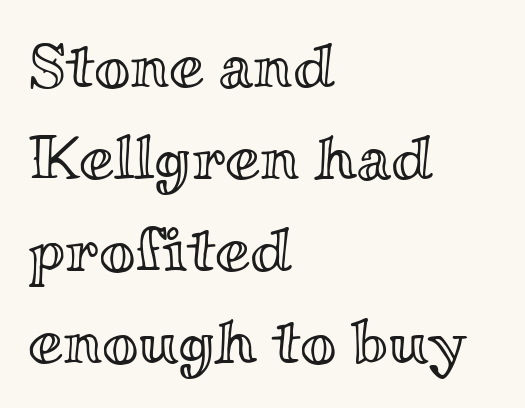
Check under the words: just untouched page. Each line starts at the same left margin while the right side varies. Tracking value appears to be zero — textbook default spacing. Proportional: the letters do not fall into vertical columns. The letters stand straight up with perfectly vertical stems. Leading matches the norm, producing a regular column.
